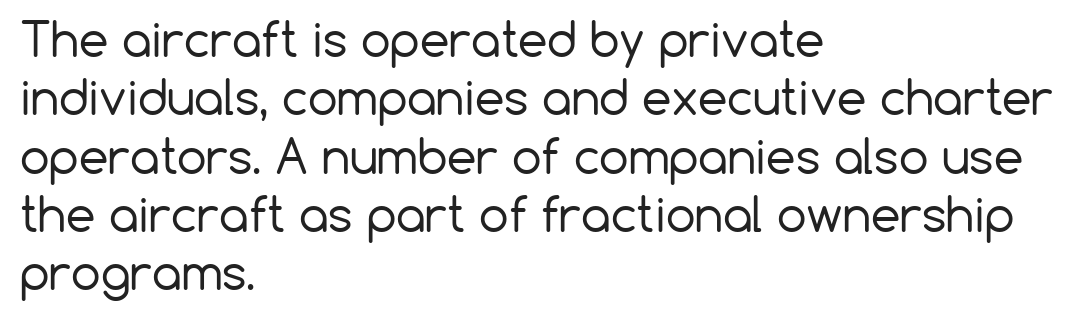
Q: Is the text bold? A: No.
Q: Is the text italic (slanted)? A: No, it is upright.
Q: Is the typeface a serif or a sans-serif typeface? A: Sans-serif.
Q: Is the text underlined? A: No.
Q: How is the paragraph aligned? A: Left-aligned.
Q: Is the spacing between letters normal or unusually wide? A: Normal.
Q: Width (condensed, normal, or wide)? A: Normal.
Q: Stroke contrast? A: Low.
Q: x-height? A: Medium.
Q: Monospaced? A: No.
